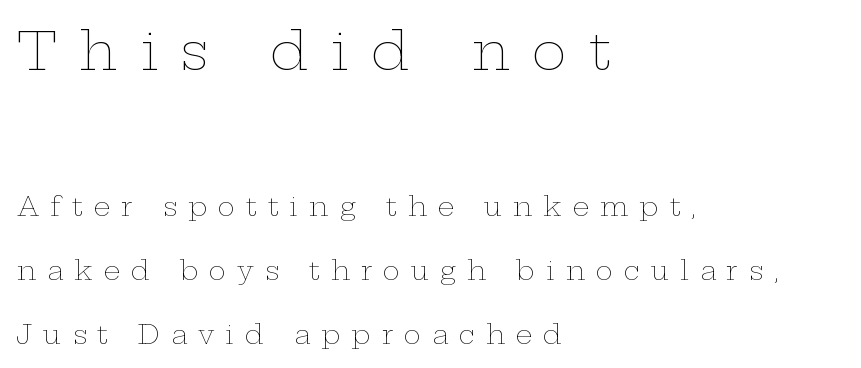
{"italic": "no", "bold": "no", "weight": "thin", "width": "wide", "stroke_contrast": "low", "x_height": "medium", "monospaced": "no", "underline": "no", "align": "left", "line_spacing": "loose", "line_spacing_ratio": 2.46, "letter_spacing": "wide", "letter_spacing_em": 0.42, "larger_block": "first", "size_ratio": 2.04, "glyph_px": 53}
